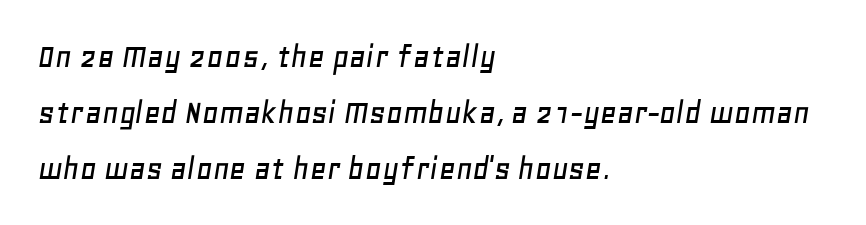
The image shows 36 px text type, italic (leaning right); set left-aligned, normal line spacing (1.55x), normal letter spacing, not underlined; low stroke contrast and a large x-height.
